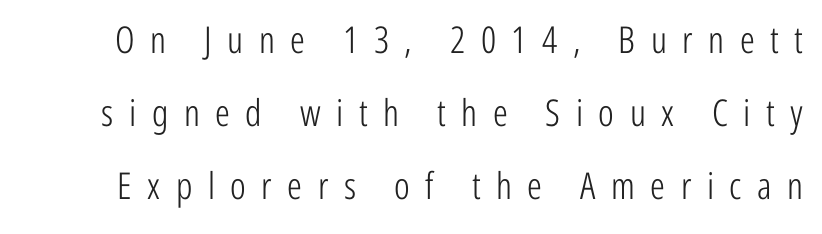
Q: Is the text bold? A: No.
Q: Is the text italic (slanted)? A: No, it is upright.
Q: Is the typeface a serif or a sans-serif typeface? A: Sans-serif.
Q: Is the text underlined? A: No.
Q: Is the spacing between letters normal or unusually wide? A: Unusually wide.
Q: Is the spacing between lines tight, normal or loose? A: Loose.
Q: Width (condensed, normal, or wide)? A: Condensed.
Q: Stroke contrast? A: Low.
Q: x-height? A: Medium.
Q: Monospaced? A: No.
